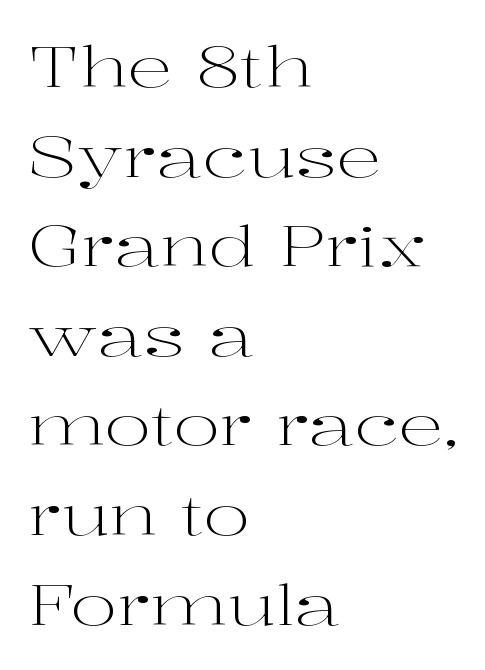
The image shows 56 px light, wide serif type, upright; set left-aligned, normal line spacing (1.6x), normal letter spacing, not underlined; high stroke contrast and a medium x-height.
